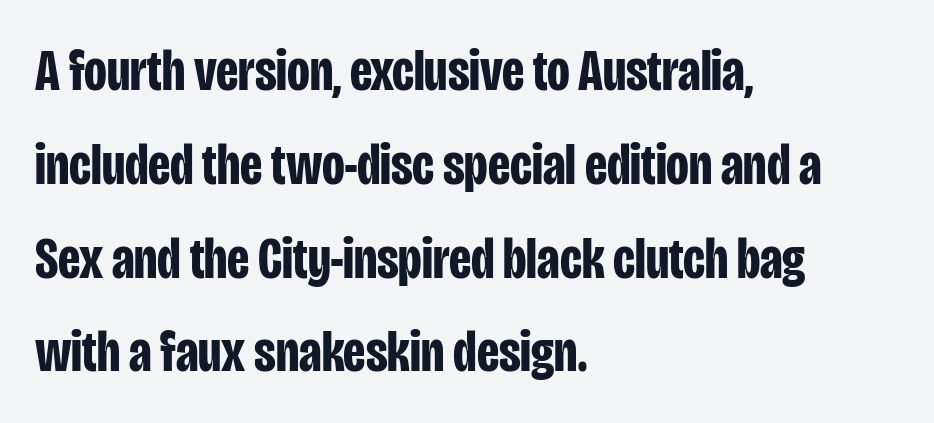
This sample has the flowing, uneven cadence of proportional lettering. Rows of type keep a routine distance in the vertical direction. In terms of letterspacing, this is plain default setting. This sample uses a sans-serif face. It's the straight-up-and-down kind of type. A dark, heavy texture on the line: the type is bold.
